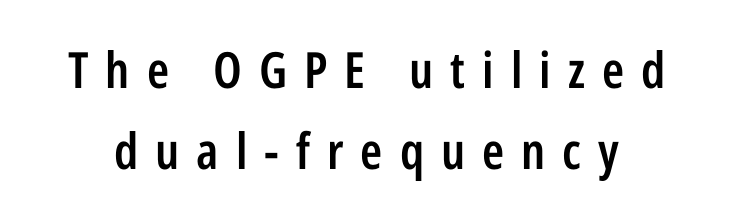
{"serif": "no", "italic": "no", "bold": "semi", "weight": "semibold", "width": "condensed", "stroke_contrast": "low", "x_height": "medium", "monospaced": "no", "underline": "no", "line_spacing": "normal", "line_spacing_ratio": 1.62, "letter_spacing": "wide", "letter_spacing_em": 0.34, "glyph_px": 50}
